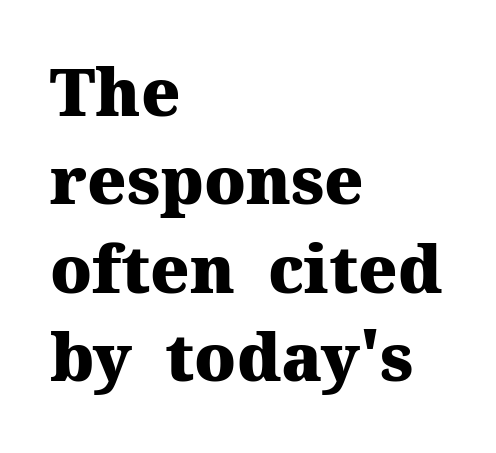
The image shows 66 px heavy serif type, upright; set left-aligned, normal line spacing (1.34x), normal letter spacing, not underlined; medium stroke contrast and a medium x-height.
